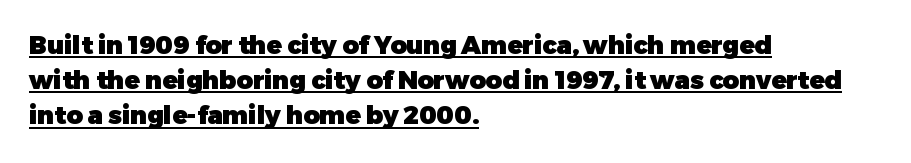
Q: Is the text bold? A: Yes.
Q: Is the text italic (slanted)? A: No, it is upright.
Q: Is the text underlined? A: Yes.
Q: How is the paragraph aligned? A: Left-aligned.
Q: Is the spacing between letters normal or unusually wide? A: Normal.
Q: Is the spacing between lines tight, normal or loose? A: Normal.
